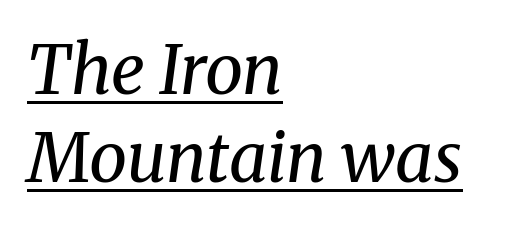
Normally led — the rows are evenly, conventionally spaced. Caption: standard tracking, unaltered. Observe the lean: these are italic letterforms. The compositor pushed each line to the left boundary. Type style note: has serifs. In designer terms, the underline attribute is active on this setting.
